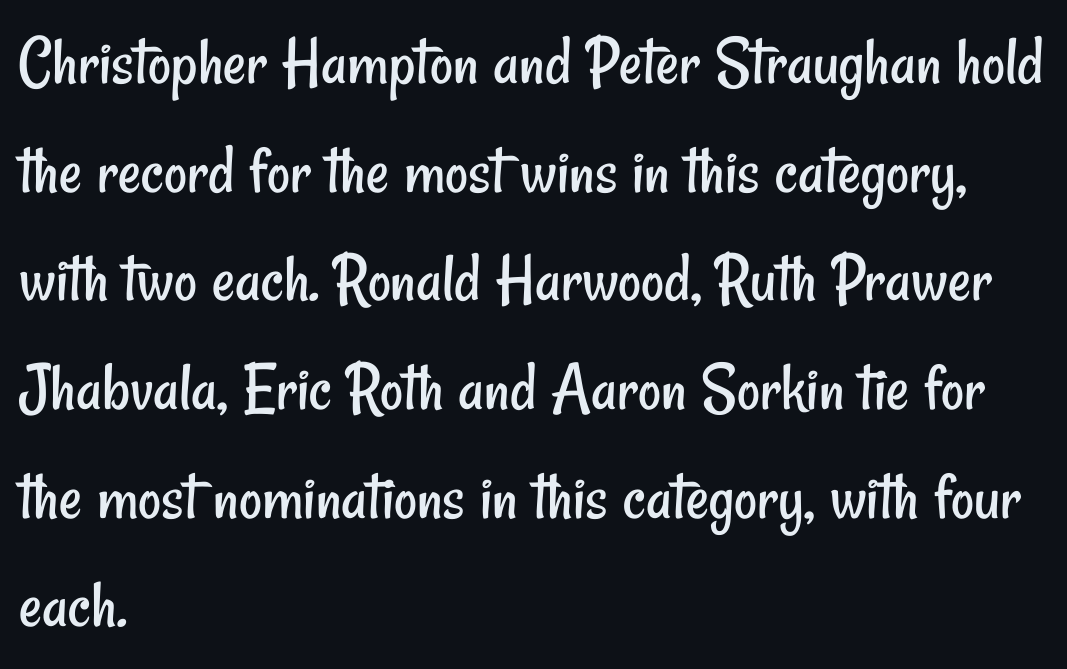
The image shows 71 px regular-weight, condensed sans-serif type; set left-aligned, normal line spacing (1.53x), normal letter spacing, not underlined; low stroke contrast and a small x-height.
